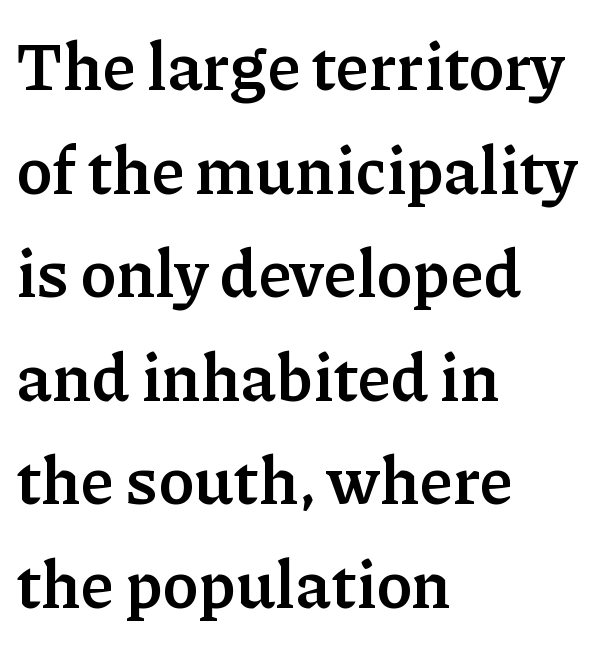
Q: Is the text bold? A: Yes.
Q: Is the text italic (slanted)? A: No, it is upright.
Q: Is the typeface a serif or a sans-serif typeface? A: Serif.
Q: Is the text underlined? A: No.
Q: How is the paragraph aligned? A: Left-aligned.
Q: Is the spacing between letters normal or unusually wide? A: Normal.
Q: Is the spacing between lines tight, normal or loose? A: Normal.
Q: Width (condensed, normal, or wide)? A: Normal.
Q: Stroke contrast? A: Low.
Q: x-height? A: Medium.
Q: Monospaced? A: No.
